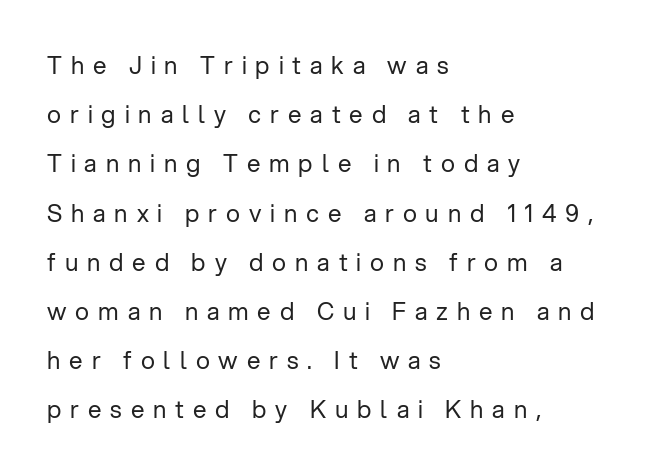
The image shows 24 px text type, upright; set left-aligned, loose line spacing (2.05x), unusually wide letter spacing (+0.37 em), not underlined.
